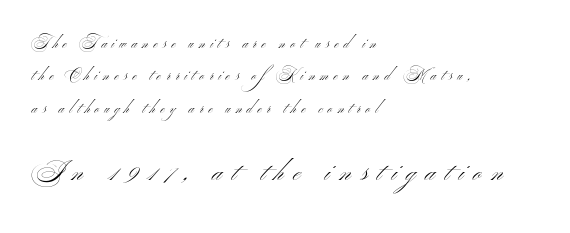
{"bold": "no", "underline": "no", "align": "left", "line_spacing": "loose", "line_spacing_ratio": 2.31, "letter_spacing": "wide", "letter_spacing_em": 0.38, "larger_block": "second", "size_ratio": 1.86, "glyph_px": 26}
